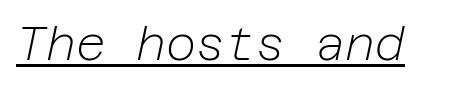
Between one letter and the next there's only the usual sliver of space. Letters have the restrained weight of plain body copy at most. Underline: present. The lettering tilts uniformly, giving the passage an italic look.
